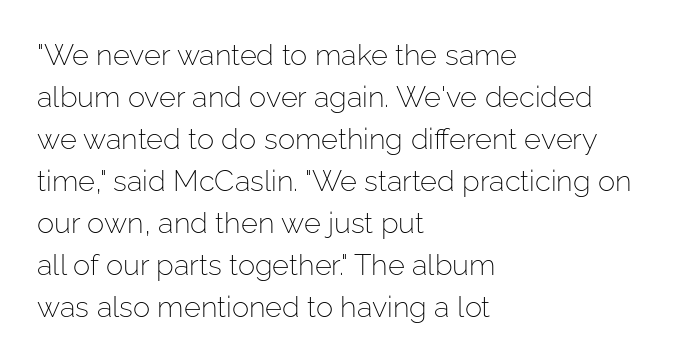
{"serif": "no", "italic": "no", "bold": "no", "weight": "light", "width": "normal", "stroke_contrast": "low", "x_height": "medium", "monospaced": "no", "underline": "no", "align": "left", "line_spacing": "normal", "line_spacing_ratio": 1.45, "letter_spacing": "normal", "letter_spacing_em": 0.0, "glyph_px": 29}
